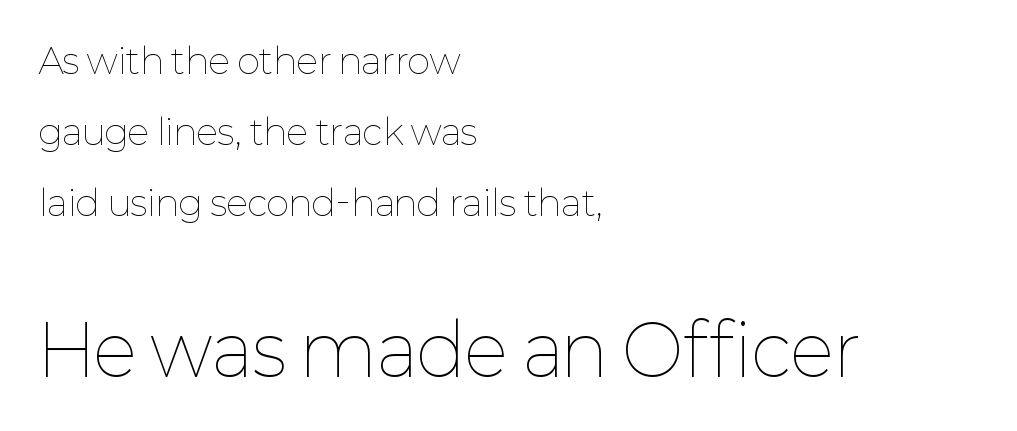
Q: Is the text bold? A: No.
Q: Is the text italic (slanted)? A: No, it is upright.
Q: Is the text underlined? A: No.
Q: How is the paragraph aligned? A: Left-aligned.
Q: Is the spacing between letters normal or unusually wide? A: Normal.
Q: Is the spacing between lines tight, normal or loose? A: Loose.
Q: Which block of text is set in a larger size, the first (top) or the second (bottom)? A: The second (bottom) one.
Q: Width (condensed, normal, or wide)? A: Normal.
Q: Stroke contrast? A: Low.
Q: x-height? A: Medium.
Q: Monospaced? A: No.
